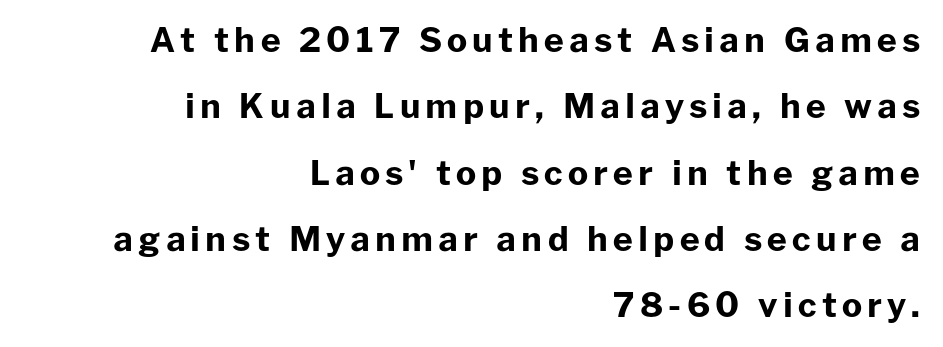
Check where the strokes stop: nothing finishes them off — pure sans. The space beneath each line is pristine and unruled. Does the copy run flush right? Yes — the right margin is perfectly even. Unlike italic type, these characters show no tilt at all. Each new line begins a long way beneath the previous one. Each letter keeps its own natural width here, so spacing adapts to shape.
